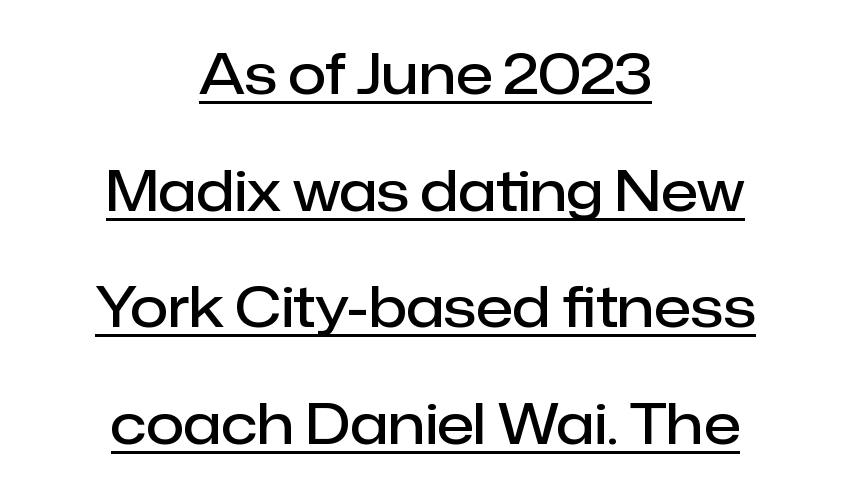
Proportional: the letters do not fall into vertical columns. The string is rendered with underlining switched on. The setting favours the middle, as headings and verse often do. The type sits square on the baseline with zero lean. Stroke thickness is moderately raised; the sample reads as semibold.
